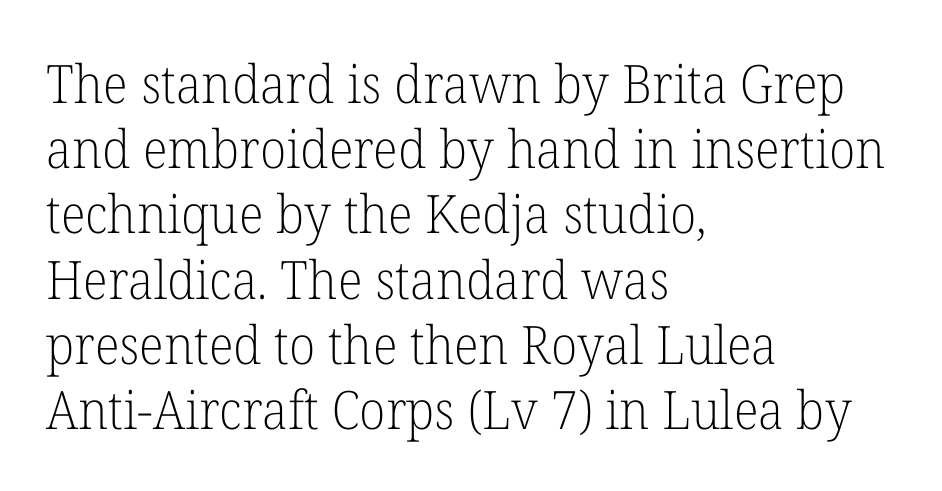
Q: Is the text bold? A: No.
Q: Is the text italic (slanted)? A: No, it is upright.
Q: Is the typeface a serif or a sans-serif typeface? A: Serif.
Q: Is the text underlined? A: No.
Q: How is the paragraph aligned? A: Left-aligned.
Q: Is the spacing between letters normal or unusually wide? A: Normal.
Q: Width (condensed, normal, or wide)? A: Normal.
Q: Stroke contrast? A: Low.
Q: x-height? A: Medium.
Q: Monospaced? A: No.
